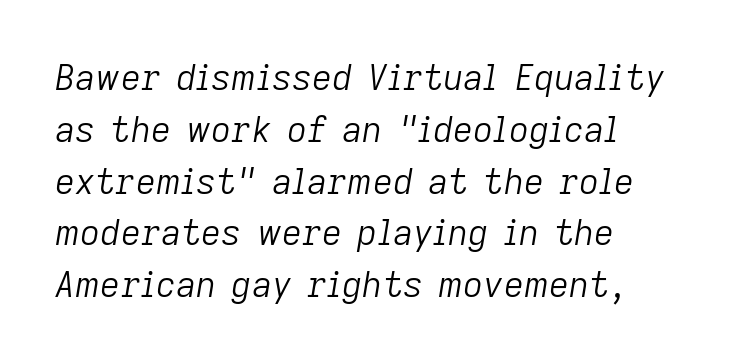
You could not count columns in this text — the font is proportionally spaced. Characters follow at the spacing the type designer built in. The font sits on the lighter half of the weight spectrum, regular included. Underlining? Definitely not there. Leading matches the norm, producing a regular column. In CSS terms this would be text-align: left.
